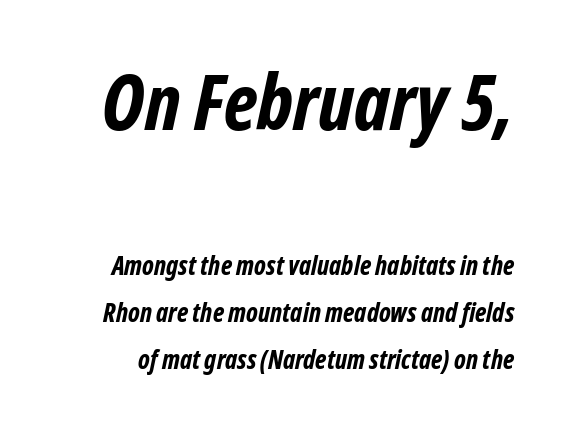
{"serif": "no", "bold": "yes", "weight": "bold", "width": "condensed", "stroke_contrast": "low", "x_height": "medium", "monospaced": "no", "underline": "no", "line_spacing_ratio": 1.8, "letter_spacing": "normal", "letter_spacing_em": 0.0, "larger_block": "first", "size_ratio": 2.96, "glyph_px": 77}
